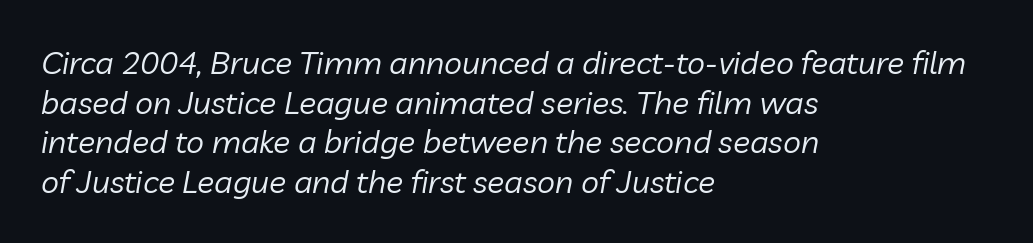
Type without underlining. The paragraph shown leans on its left margin. Looking at the ascenders, they clearly lean. Does extra space separate the letters? No, they use regular spacing. Weight class: somewhere from thin through regular.
